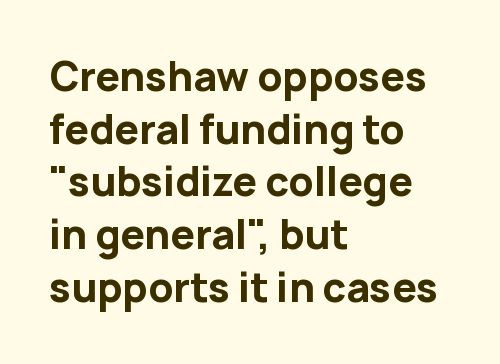
Unmarked baselines from the first word to the last. Notice how descenders clear the ascenders below comfortably — that's standard leading. A classic flush-left, rag-right setting is used for this passage. Nobody touched the tracking dial on this one. Look at the bottom of the vertical strokes: they stop flat, with no serifs. A roman cut, with each character standing at attention.
